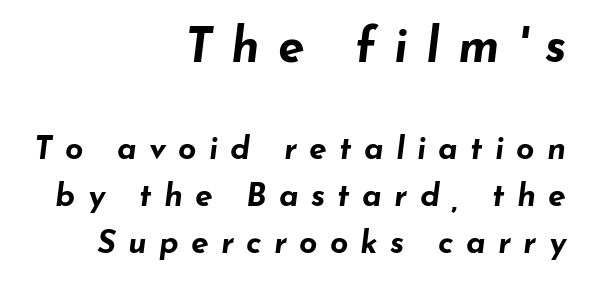
Q: Is the text bold? A: Yes.
Q: Is the text italic (slanted)? A: Yes, it leans right by about 7 degrees.
Q: Is the text underlined? A: No.
Q: How is the paragraph aligned? A: Right-aligned.
Q: Is the spacing between letters normal or unusually wide? A: Unusually wide.
Q: Is the spacing between lines tight, normal or loose? A: Normal.
Q: Which block of text is set in a larger size, the first (top) or the second (bottom)? A: The first (top) one.
Q: Width (condensed, normal, or wide)? A: Wide.
Q: Stroke contrast? A: Low.
Q: x-height? A: Small.
Q: Monospaced? A: No.
